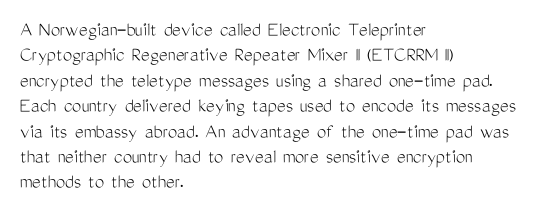
Q: Is the text bold? A: No.
Q: Is the text italic (slanted)? A: No, it is upright.
Q: Is the text underlined? A: No.
Q: How is the paragraph aligned? A: Left-aligned.
Q: Is the spacing between letters normal or unusually wide? A: Normal.
